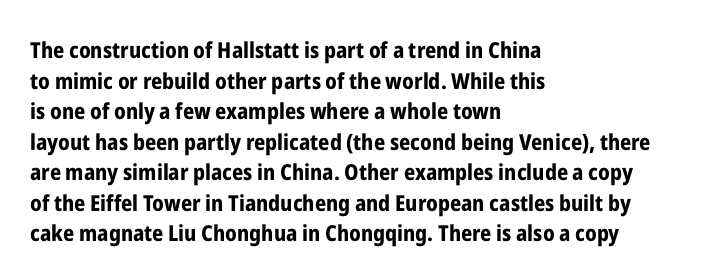
The image shows 22 px bold type, upright; set left-aligned, normal line spacing (1.39x), normal letter spacing, not underlined.
